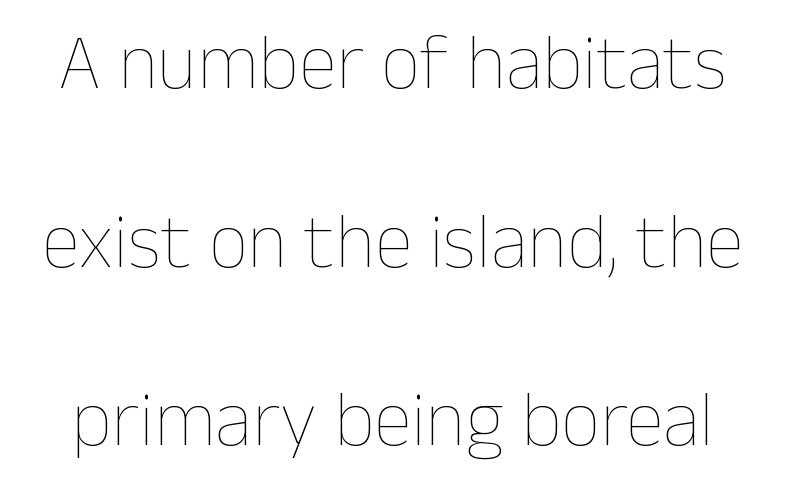
{"italic": "no", "bold": "no", "weight": "thin", "width": "normal", "stroke_contrast": "low", "x_height": "medium", "monospaced": "no", "underline": "no", "line_spacing": "loose", "line_spacing_ratio": 2.29, "letter_spacing": "normal", "letter_spacing_em": 0.0, "glyph_px": 78}
